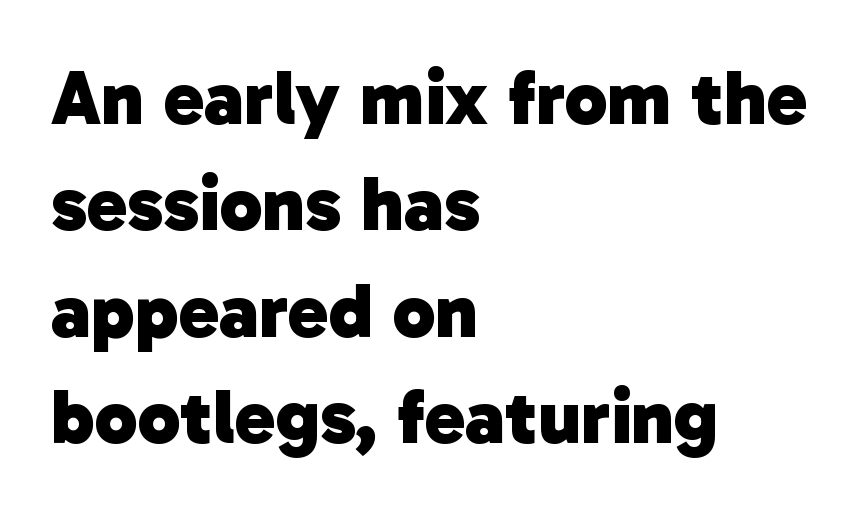
Q: Is the text bold? A: Yes.
Q: Is the typeface a serif or a sans-serif typeface? A: Sans-serif.
Q: Is the text underlined? A: No.
Q: How is the paragraph aligned? A: Left-aligned.
Q: Is the spacing between letters normal or unusually wide? A: Normal.
Q: Is the spacing between lines tight, normal or loose? A: Normal.
Q: Width (condensed, normal, or wide)? A: Normal.
Q: Stroke contrast? A: Low.
Q: x-height? A: Medium.
Q: Monospaced? A: No.
